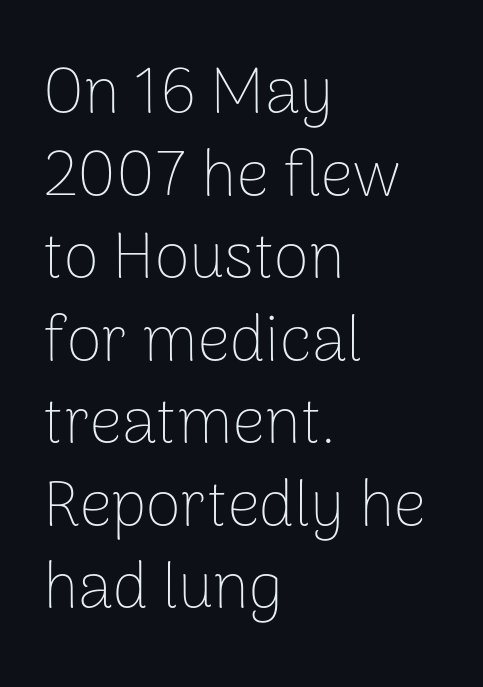
{"serif": "no", "italic": "no", "bold": "no", "weight": "thin", "width": "normal", "stroke_contrast": "low", "x_height": "medium", "monospaced": "no", "underline": "no", "align": "left", "line_spacing": "normal", "line_spacing_ratio": 1.29, "letter_spacing": "normal", "letter_spacing_em": 0.0, "glyph_px": 64}
